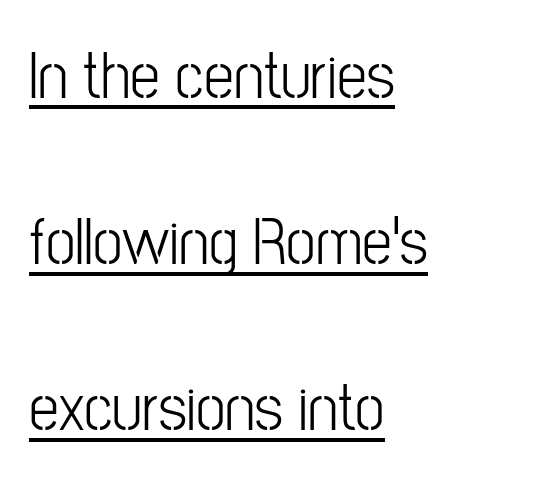
The image shows 67 px light, condensed sans-serif type, upright; set left-aligned, loose line spacing (2.48x), normal letter spacing, underlined; low stroke contrast and a medium x-height.
